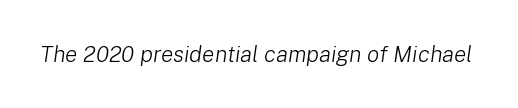
{"italic": "yes", "lean": "right", "slant_degrees": 8, "bold": "no", "underline": "no", "letter_spacing": "normal", "letter_spacing_em": 0.0, "glyph_px": 23}
